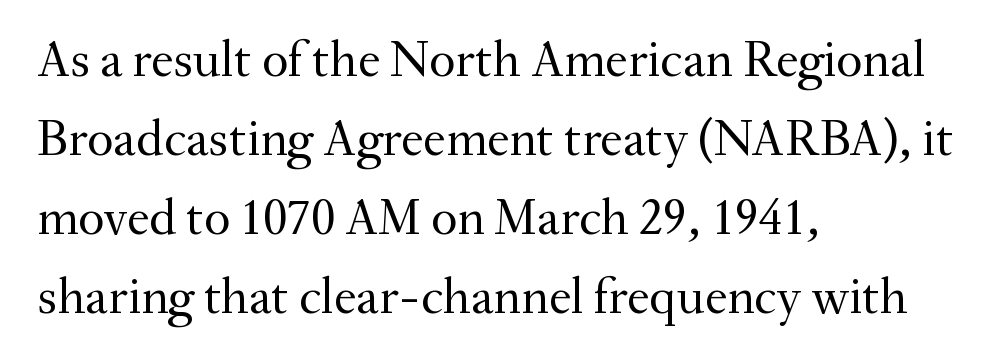
The image shows 51 px regular-weight serif type, upright; set left-aligned, normal line spacing (1.55x), normal letter spacing, not underlined; medium stroke contrast and a small x-height.
